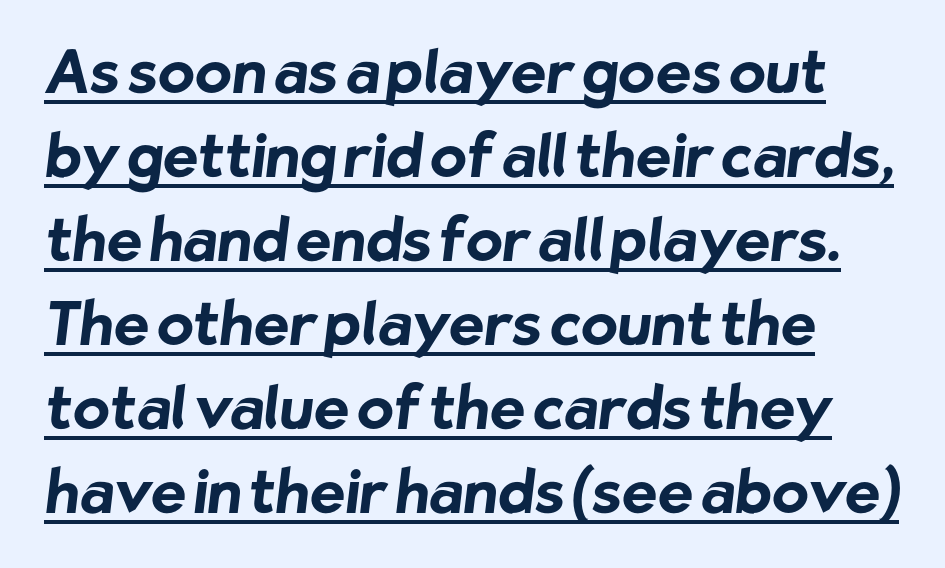
{"serif": "no", "bold": "yes", "weight": "bold", "width": "normal", "stroke_contrast": "low", "x_height": "medium", "monospaced": "no", "underline": "yes", "align": "left", "line_spacing": "normal", "line_spacing_ratio": 1.4, "letter_spacing": "normal", "letter_spacing_em": 0.0, "glyph_px": 60}
